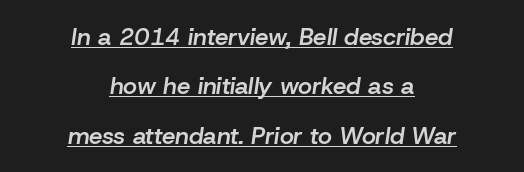
Q: Is the text bold? A: Semi-bold.
Q: Is the text italic (slanted)? A: Yes, it leans right by about 8 degrees.
Q: Is the text underlined? A: Yes.
Q: How is the paragraph aligned? A: Centered.
Q: Is the spacing between letters normal or unusually wide? A: Normal.
Q: Is the spacing between lines tight, normal or loose? A: Loose.
